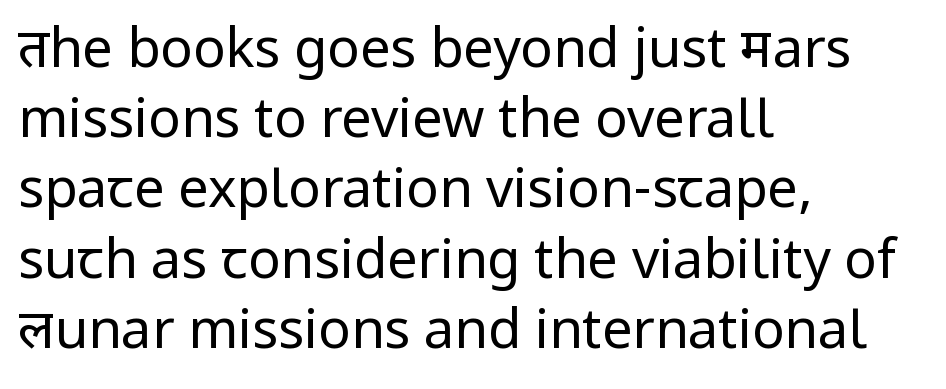
Q: Is the text bold? A: No.
Q: Is the text italic (slanted)? A: No, it is upright.
Q: Is the typeface a serif or a sans-serif typeface? A: Sans-serif.
Q: Is the text underlined? A: No.
Q: How is the paragraph aligned? A: Left-aligned.
Q: Is the spacing between letters normal or unusually wide? A: Normal.
Q: Is the spacing between lines tight, normal or loose? A: Normal.
Q: Width (condensed, normal, or wide)? A: Normal.
Q: Stroke contrast? A: Low.
Q: x-height? A: Medium.
Q: Monospaced? A: No.
